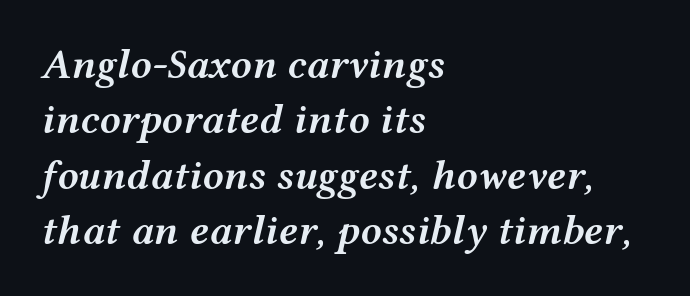
The image shows 42 px semibold, wide type, italic (leaning right); set left-aligned, normal line spacing (1.32x), normal letter spacing, not underlined; medium stroke contrast and a medium x-height.
